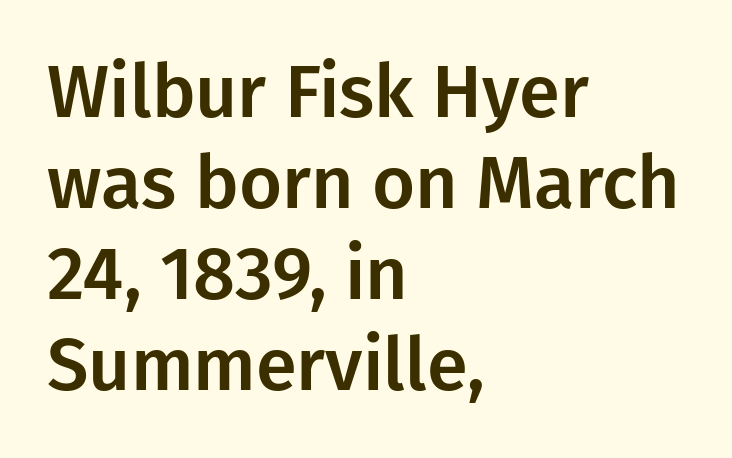
{"serif": "no", "italic": "no", "width": "normal", "stroke_contrast": "low", "x_height": "medium", "monospaced": "no", "underline": "no", "align": "left", "line_spacing_ratio": 1.23, "letter_spacing": "normal", "letter_spacing_em": 0.0, "glyph_px": 74}
